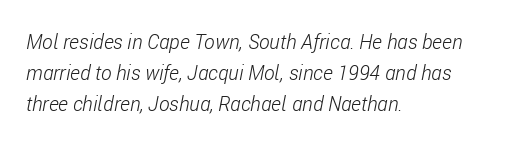
{"italic": "yes", "lean": "right", "slant_degrees": 11, "bold": "no", "underline": "no", "align": "left", "line_spacing": "normal", "line_spacing_ratio": 1.54, "letter_spacing": "normal", "letter_spacing_em": 0.0, "glyph_px": 20}
